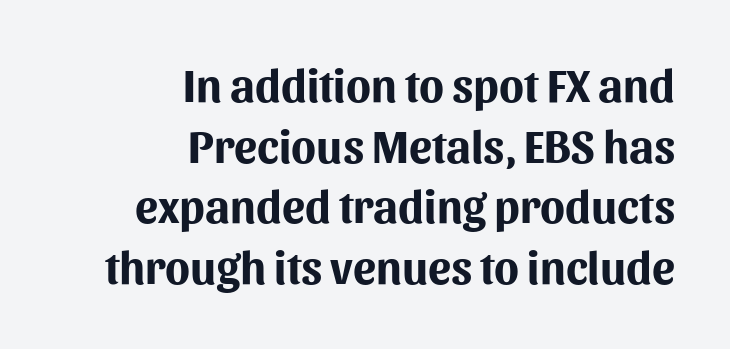
{"serif": "no", "italic": "no", "bold": "yes", "weight": "bold", "width": "normal", "stroke_contrast": "medium", "x_height": "medium", "monospaced": "no", "underline": "no", "align": "right", "line_spacing": "normal", "line_spacing_ratio": 1.32, "letter_spacing": "normal", "letter_spacing_em": 0.0, "glyph_px": 46}
